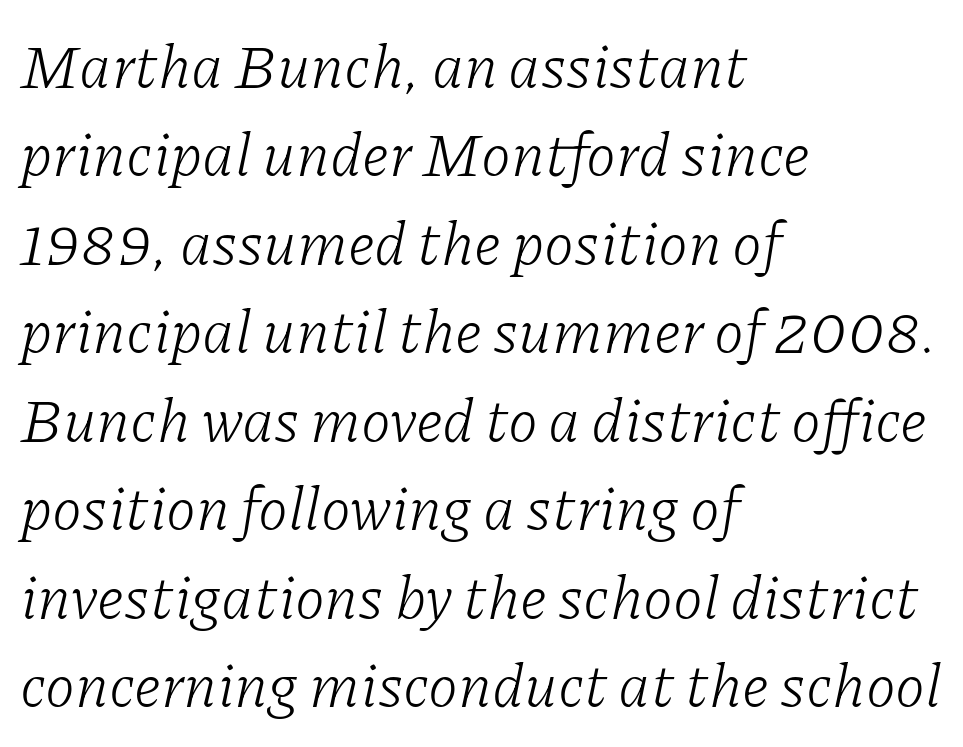
The image shows 61 px light serif type, italic (leaning right); set left-aligned, normal line spacing (1.45x), normal letter spacing, not underlined; low stroke contrast and a medium x-height.
